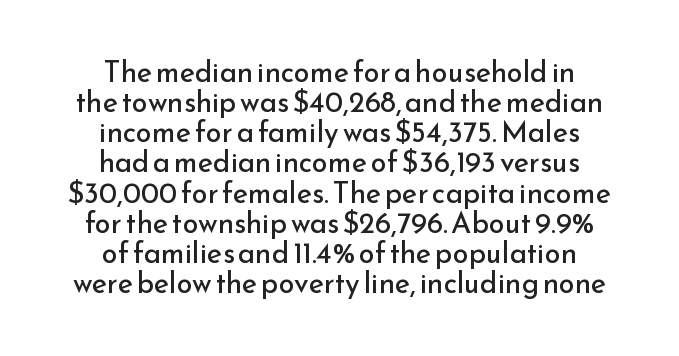
Think of a printed novel: that variable character pitch is what you see here. The paragraph shown floats in the horizontal middle. The line-height multiplier appears low, near solid setting. The rendering shows plain stroke endings on the letterforms — a sans-serif design.
